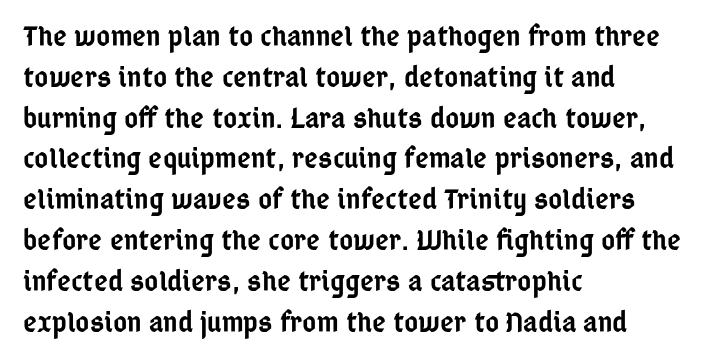
Q: Is the text bold? A: Semi-bold.
Q: Is the text italic (slanted)? A: No, it is upright.
Q: Is the typeface a serif or a sans-serif typeface? A: Sans-serif.
Q: Is the text underlined? A: No.
Q: How is the paragraph aligned? A: Left-aligned.
Q: Is the spacing between letters normal or unusually wide? A: Normal.
Q: Is the spacing between lines tight, normal or loose? A: Normal.
Q: Width (condensed, normal, or wide)? A: Condensed.
Q: Stroke contrast? A: Low.
Q: x-height? A: Medium.
Q: Monospaced? A: No.
